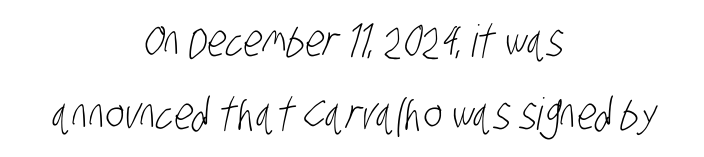
{"serif": "no", "bold": "no", "weight": "light", "width": "condensed", "stroke_contrast": "low", "x_height": "large", "monospaced": "no", "underline": "no", "align": "center", "line_spacing": "normal", "line_spacing_ratio": 1.66, "letter_spacing": "normal", "letter_spacing_em": 0.0, "glyph_px": 44}
